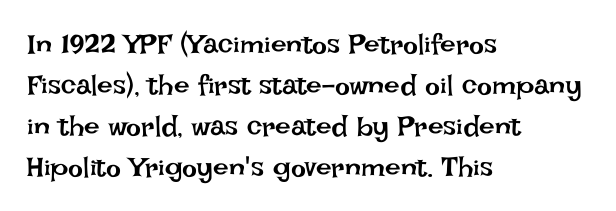
Leading: standard. Bold? No — there's no thickening of the strokes. Line beginnings align vertically; line endings do not. Posture: upright roman. The face used here is proportionally spaced, like ordinary book or web type. A typesetter would call this zero additional tracking.
